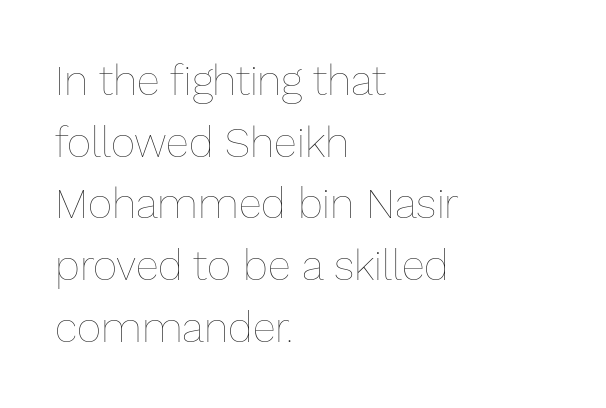
{"italic": "no", "bold": "no", "weight": "thin", "width": "normal", "stroke_contrast": "low", "x_height": "medium", "monospaced": "no", "underline": "no", "align": "left", "line_spacing": "normal", "line_spacing_ratio": 1.47, "letter_spacing": "normal", "letter_spacing_em": 0.0, "glyph_px": 42}
